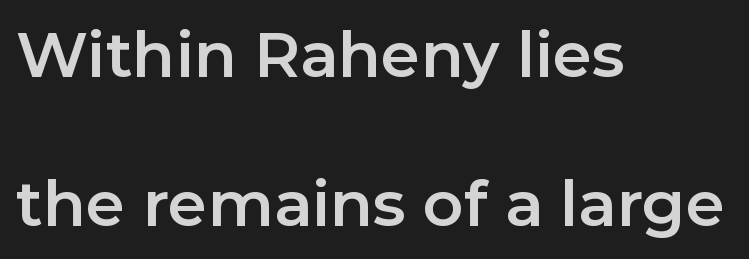
The image shows 63 px sans-serif type, upright; set left-aligned, loose line spacing (2.37x), normal letter spacing, not underlined; low stroke contrast and a medium x-height.
